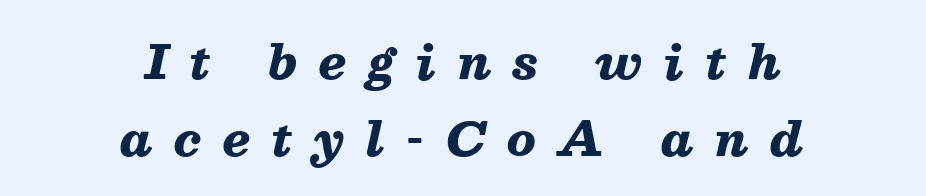
{"italic": "yes", "lean": "right", "slant_degrees": 13, "bold": "yes", "weight": "heavy", "width": "normal", "stroke_contrast": "medium", "x_height": "medium", "monospaced": "no", "underline": "no", "align": "center", "line_spacing": "normal", "line_spacing_ratio": 1.63, "letter_spacing": "wide", "letter_spacing_em": 0.46, "glyph_px": 47}
